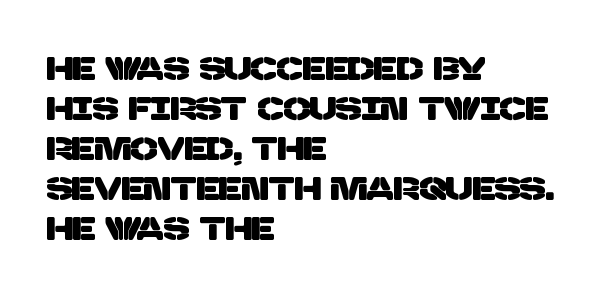
The paragraph has a hard left edge and a soft right edge. The baseline area is clear. The passage shown is typeset with a sans-serif family. Spacing verdict: proportional, widths tailored to each character. Horizontal bands of white between lines are of average thickness. Is the letter spacing exaggerated? No — it looks like the ordinary default.
